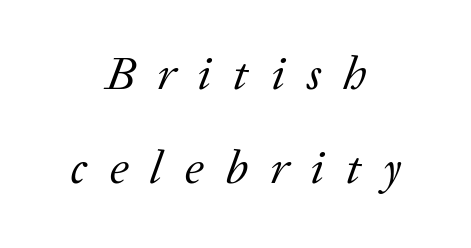
The image shows 47 px regular-weight serif type, italic (leaning right); set centered, loose line spacing (2.0x), unusually wide letter spacing (+0.47 em), not underlined; low stroke contrast and a medium x-height.
